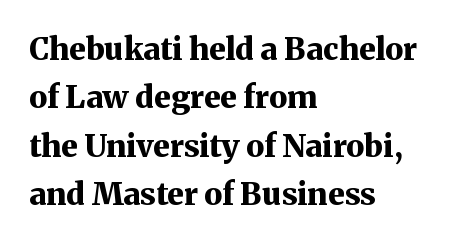
The strip under each line holds only bare page. This is heavy type, rendered in bold. Each line starts at the same left margin while the right side varies. A typesetter would label this face a serif. Characters remain perfectly vertical along every line. This sample has the flowing, uneven cadence of proportional lettering.
